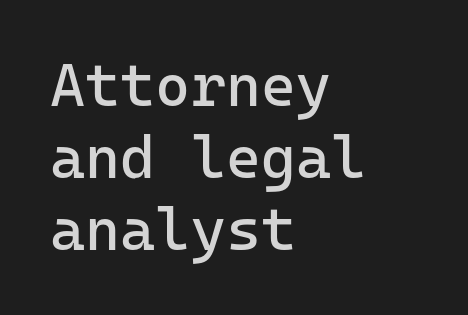
The image shows 60 px regular-weight sans-serif type, upright; set left-aligned, line spacing 1.2x, normal letter spacing, not underlined; low stroke contrast and a medium x-height.
